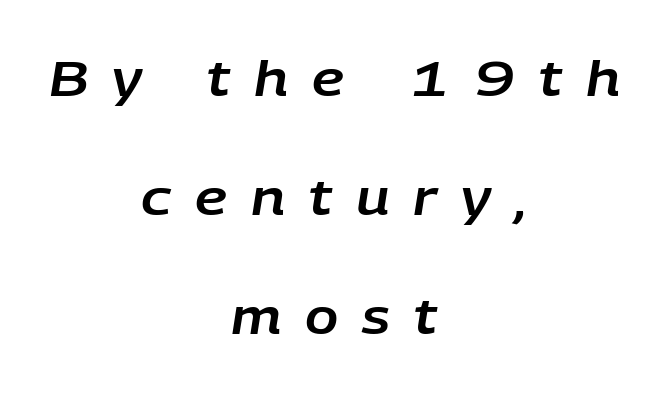
Rows of type keep a wide berth in the vertical direction. Glance below the letters and you will spot only blank space. Compared with typical body copy, the letter spacing here is much looser. Slanted lettering throughout. Here the designer chose a conventional face with non-uniform glyph widths.
